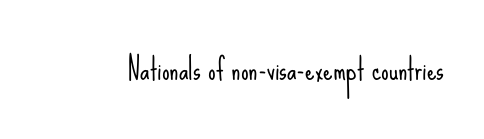
Q: Is the text bold? A: No.
Q: Is the text italic (slanted)? A: No, it is upright.
Q: Is the typeface a serif or a sans-serif typeface? A: Sans-serif.
Q: Is the text underlined? A: No.
Q: Is the spacing between letters normal or unusually wide? A: Normal.
Q: Width (condensed, normal, or wide)? A: Condensed.
Q: Stroke contrast? A: Low.
Q: x-height? A: Small.
Q: Monospaced? A: No.
